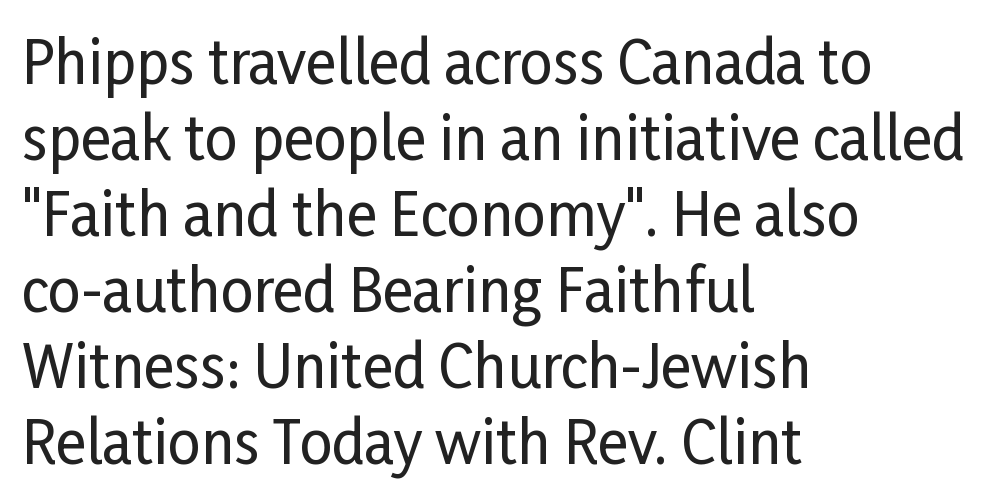
This sample uses plain, unmodified letter spacing. A typesetter would label this face a sans. Character widths vary here, with narrow letters taking less room than wide ones. Teacher's note: observe the even left margin — that is flush-left alignment.
